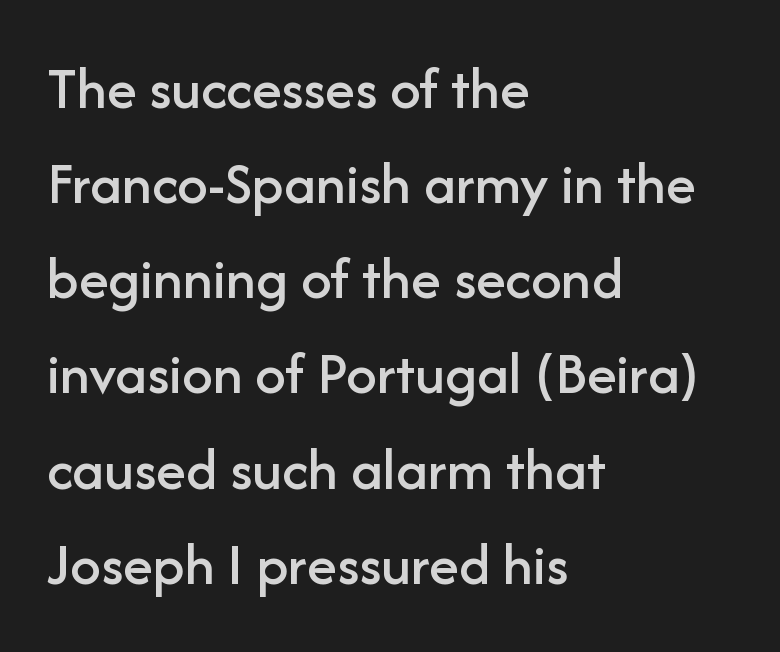
Glance below the letters and you will spot only blank space. The letters advance in unequal steps, a hallmark of proportional type. Regarding leading, the lines here are spaced in the standard way. This rendering uses left alignment, leaving the right contour irregular.
